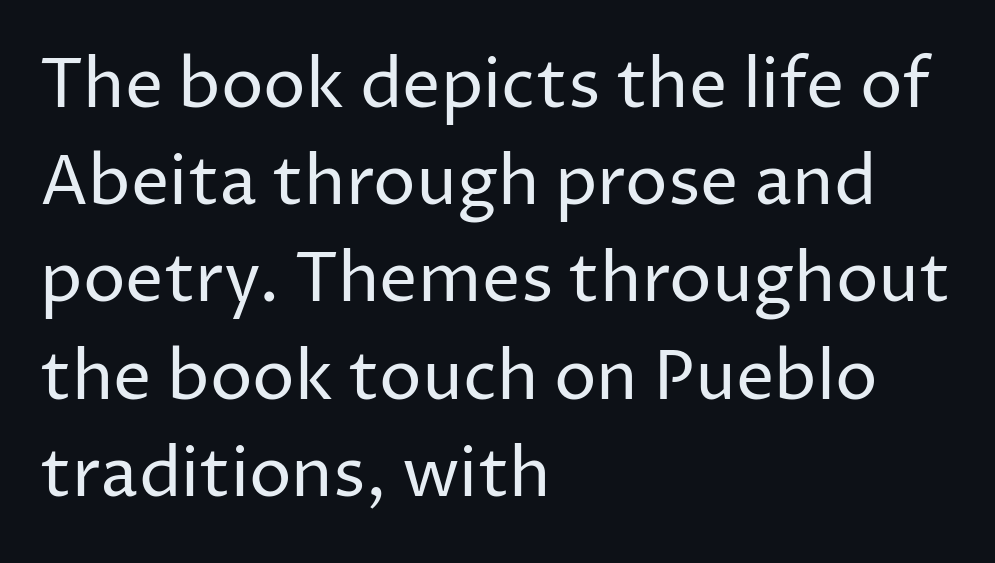
Do the characters align in a grid? No, the font is proportional. No feet cap the strokes, marking this as sans-serif type. The tracking reads as untouched default to a designer's eye. Honestly, the row spacing looks completely unremarkable. This rendering features lettering with no underline.
